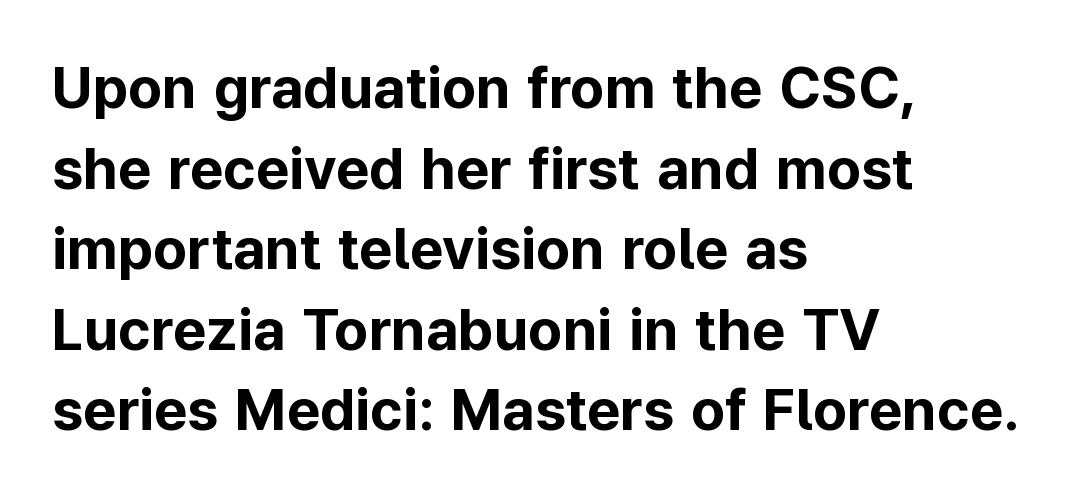
Q: Is the text bold? A: Yes.
Q: Is the text italic (slanted)? A: No, it is upright.
Q: Is the typeface a serif or a sans-serif typeface? A: Sans-serif.
Q: Is the text underlined? A: No.
Q: How is the paragraph aligned? A: Left-aligned.
Q: Is the spacing between letters normal or unusually wide? A: Normal.
Q: Is the spacing between lines tight, normal or loose? A: Normal.
Q: Width (condensed, normal, or wide)? A: Normal.
Q: Stroke contrast? A: Low.
Q: x-height? A: Medium.
Q: Monospaced? A: No.
